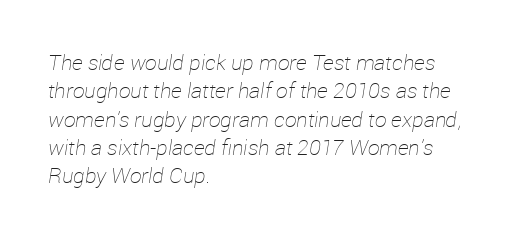
The image shows 21 px text type, italic (leaning right); set left-aligned, normal line spacing (1.35x), normal letter spacing, not underlined.
